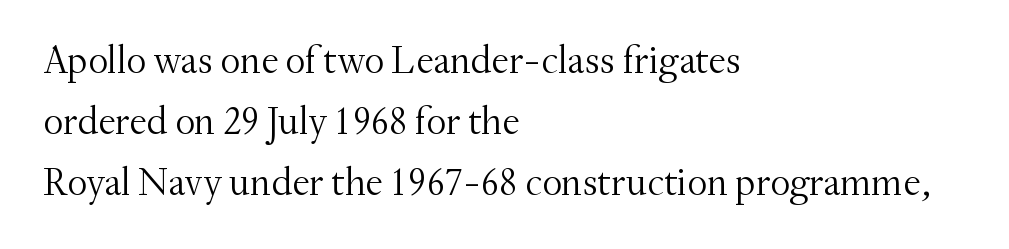
Q: Is the text bold? A: No.
Q: Is the text italic (slanted)? A: No, it is upright.
Q: Is the typeface a serif or a sans-serif typeface? A: Serif.
Q: Is the text underlined? A: No.
Q: How is the paragraph aligned? A: Left-aligned.
Q: Is the spacing between letters normal or unusually wide? A: Normal.
Q: Is the spacing between lines tight, normal or loose? A: Normal.
Q: Width (condensed, normal, or wide)? A: Normal.
Q: Stroke contrast? A: Medium.
Q: x-height? A: Small.
Q: Monospaced? A: No.
